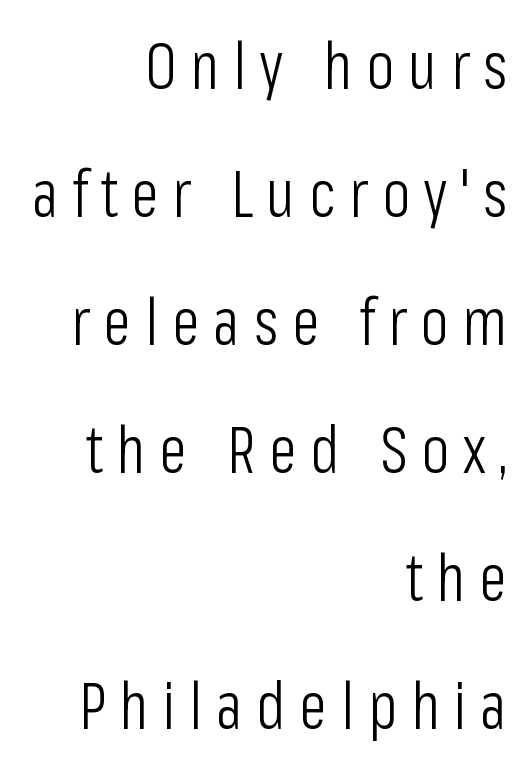
{"serif": "no", "italic": "no", "bold": "no", "weight": "light", "width": "condensed", "stroke_contrast": "low", "x_height": "medium", "monospaced": "no", "underline": "no", "align": "right", "line_spacing": "loose", "line_spacing_ratio": 1.97, "letter_spacing": "wide", "letter_spacing_em": 0.21, "glyph_px": 65}
